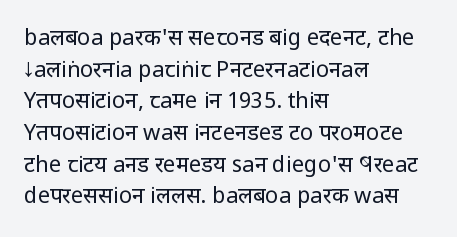
Q: Is the text bold? A: No.
Q: Is the text italic (slanted)? A: No, it is upright.
Q: Is the text underlined? A: No.
Q: How is the paragraph aligned? A: Left-aligned.
Q: Is the spacing between letters normal or unusually wide? A: Normal.
Q: Is the spacing between lines tight, normal or loose? A: Normal.
